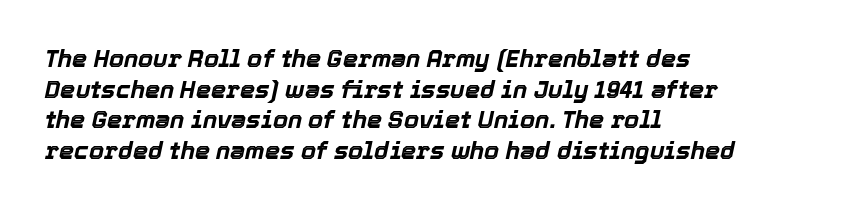
The image shows 24 px bold type, italic (leaning right); set left-aligned, normal line spacing (1.28x), normal letter spacing, not underlined.
